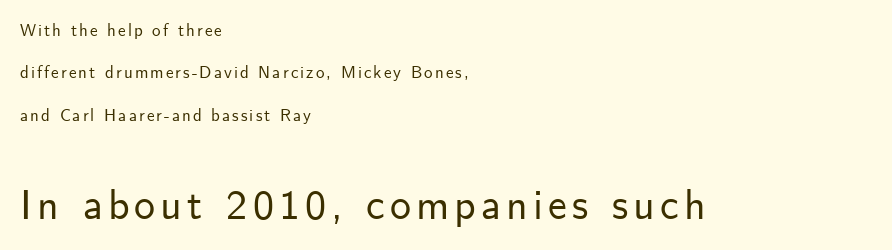
Q: Is the text italic (slanted)? A: No, it is upright.
Q: Is the typeface a serif or a sans-serif typeface? A: Sans-serif.
Q: Is the text underlined? A: No.
Q: How is the paragraph aligned? A: Left-aligned.
Q: Is the spacing between lines tight, normal or loose? A: Loose.
Q: Which block of text is set in a larger size, the first (top) or the second (bottom)? A: The second (bottom) one.
Q: Width (condensed, normal, or wide)? A: Normal.
Q: Stroke contrast? A: Low.
Q: x-height? A: Small.
Q: Monospaced? A: No.
